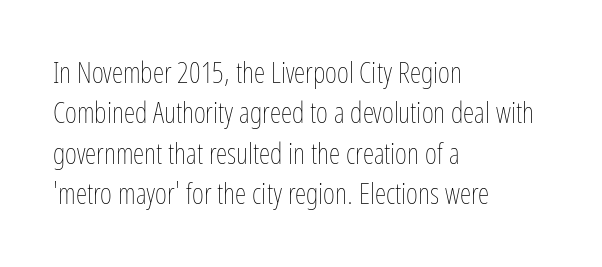
Q: Is the text bold? A: No.
Q: Is the text italic (slanted)? A: No, it is upright.
Q: Is the text underlined? A: No.
Q: How is the paragraph aligned? A: Left-aligned.
Q: Is the spacing between letters normal or unusually wide? A: Normal.
Q: Is the spacing between lines tight, normal or loose? A: Normal.
Q: Width (condensed, normal, or wide)? A: Condensed.
Q: Stroke contrast? A: Low.
Q: x-height? A: Medium.
Q: Monospaced? A: No.
